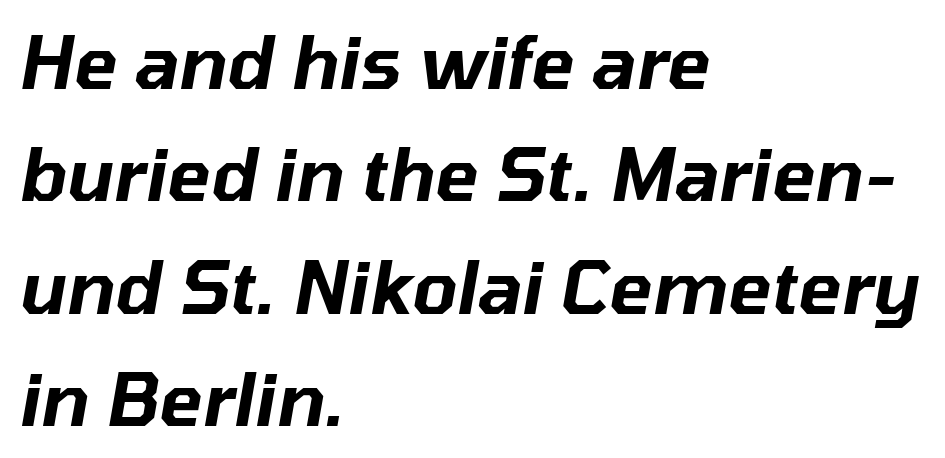
{"italic": "yes", "lean": "right", "slant_degrees": 10, "width": "normal", "stroke_contrast": "low", "x_height": "medium", "monospaced": "no", "underline": "no", "align": "left", "line_spacing": "normal", "line_spacing_ratio": 1.56, "letter_spacing": "normal", "letter_spacing_em": 0.0, "glyph_px": 72}
